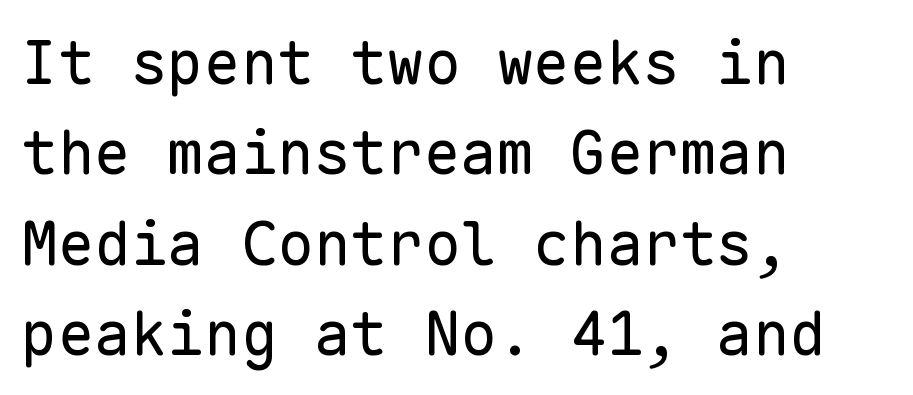
The image shows 61 px regular-weight sans-serif type, upright, monospaced; set left-aligned, normal line spacing (1.48x), normal letter spacing, not underlined; low stroke contrast and a medium x-height.
